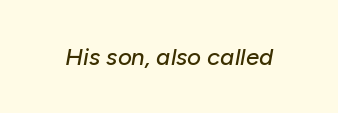
In terms of letterspacing, this is plain default setting. No word sits above an underline. The typography opts for an oblique posture over an upright one.
